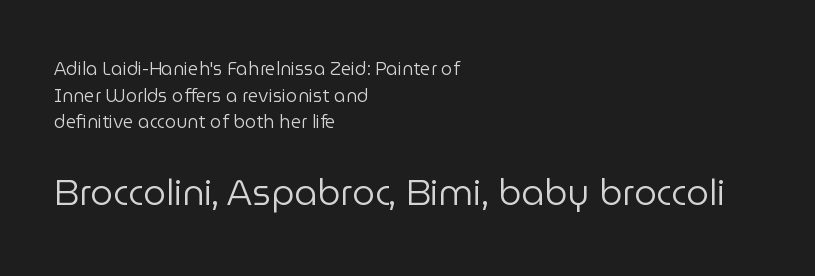
Q: Is the text bold? A: No.
Q: Is the text italic (slanted)? A: No, it is upright.
Q: Is the typeface a serif or a sans-serif typeface? A: Sans-serif.
Q: Is the text underlined? A: No.
Q: How is the paragraph aligned? A: Left-aligned.
Q: Is the spacing between letters normal or unusually wide? A: Normal.
Q: Is the spacing between lines tight, normal or loose? A: Normal.
Q: Which block of text is set in a larger size, the first (top) or the second (bottom)? A: The second (bottom) one.
Q: Width (condensed, normal, or wide)? A: Normal.
Q: Stroke contrast? A: Low.
Q: x-height? A: Medium.
Q: Monospaced? A: No.
